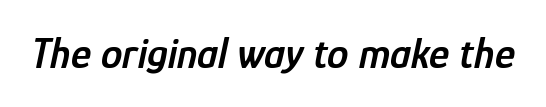
Beneath every word, the page is bare. This sample has the flowing, uneven cadence of proportional lettering. Short note: letters normally spaced. I'd describe the lettering as semibold — firm but not a full bold.
